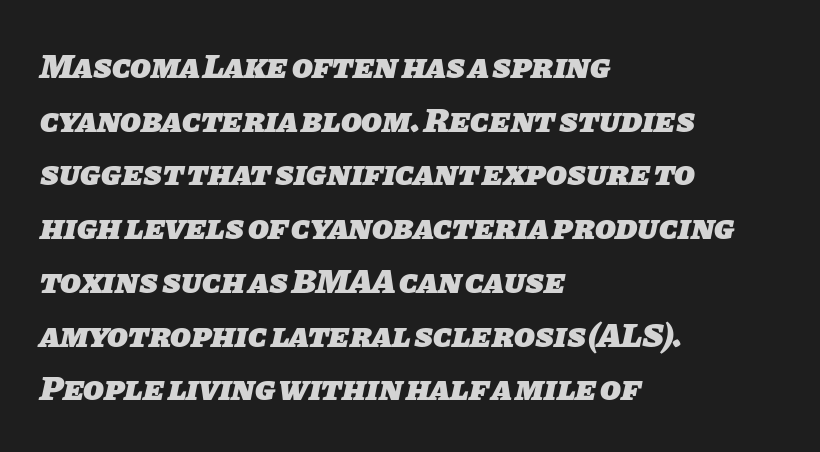
What stands out about the letter spacing? Nothing — it is the standard amount. The area under the type is left untouched. Heavy-handed strokes throughout: this text is bold. Horizontal bands of white between lines are of average thickness.
